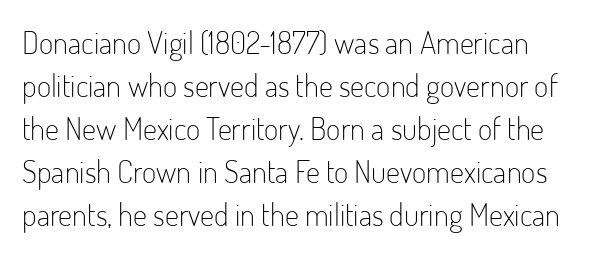
Here the glyphs are tracked normally, forming tight word shapes. Nobody drew a line under any word here. In terms of posture, this sample is upright. Teacher's note: observe the even left margin — that is flush-left alignment. Normally led — the rows are evenly, conventionally spaced. The strokes carry an ordinary text weight at most.
